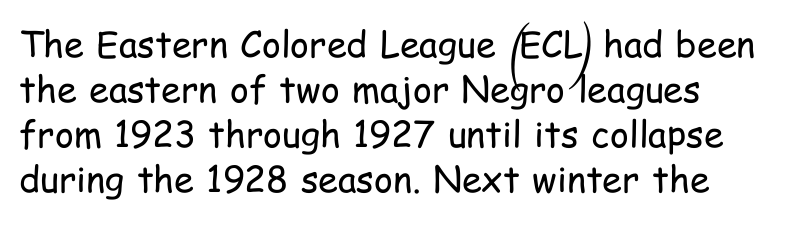
The image shows 36 px regular-weight, condensed sans-serif type, upright; set left-aligned, normal line spacing (1.25x), normal letter spacing, not underlined; low stroke contrast and a medium x-height.
